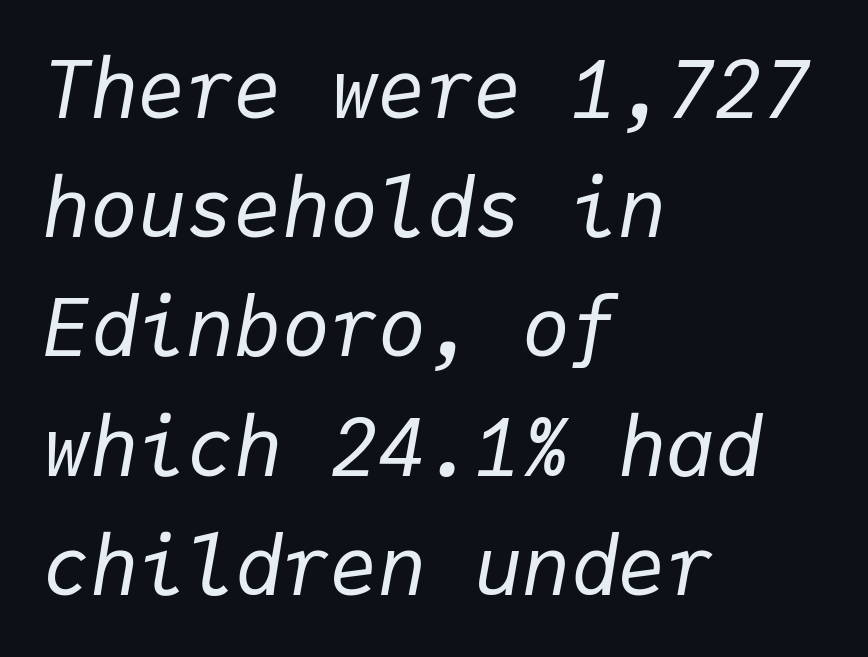
Q: Is the text bold? A: No.
Q: Is the text italic (slanted)? A: Yes, it leans right by about 9 degrees.
Q: Is the text underlined? A: No.
Q: How is the paragraph aligned? A: Left-aligned.
Q: Is the spacing between letters normal or unusually wide? A: Normal.
Q: Is the spacing between lines tight, normal or loose? A: Normal.
Q: Width (condensed, normal, or wide)? A: Normal.
Q: Stroke contrast? A: Low.
Q: x-height? A: Medium.
Q: Monospaced? A: Yes.
